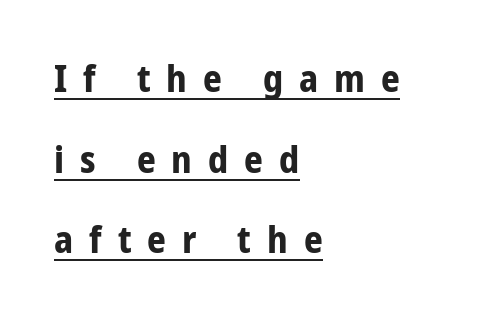
The image shows 37 px bold, condensed sans-serif type, upright; set left-aligned, loose line spacing (2.18x), unusually wide letter spacing (+0.43 em), underlined; low stroke contrast and a large x-height.
